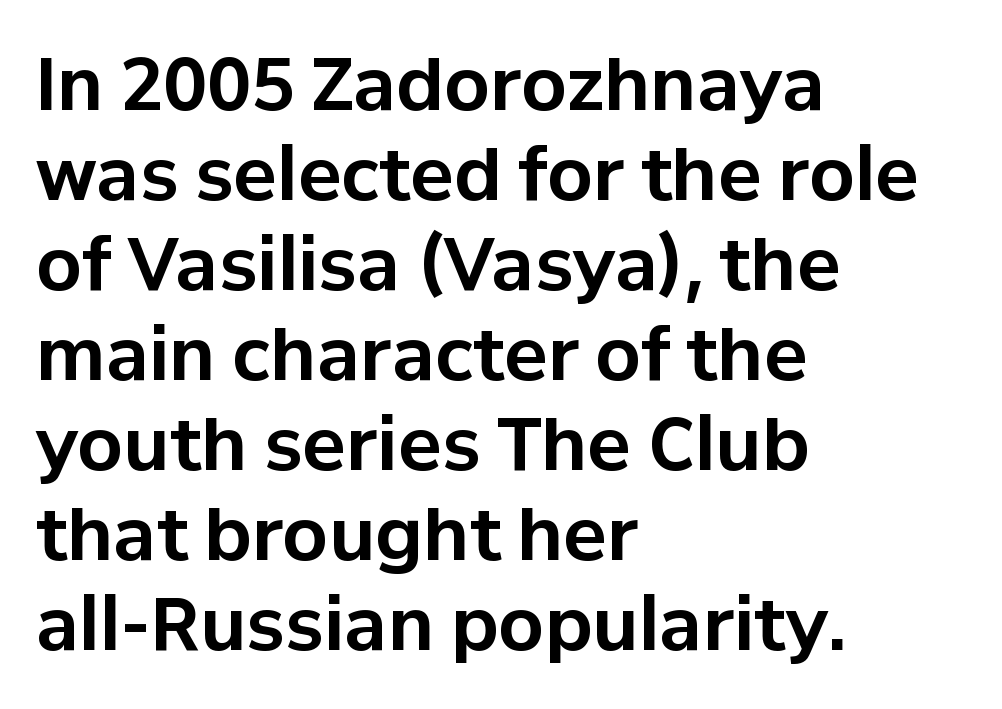
{"serif": "no", "italic": "no", "bold": "yes", "weight": "bold", "width": "normal", "stroke_contrast": "low", "x_height": "medium", "monospaced": "no", "underline": "no", "align": "left", "line_spacing": "normal", "line_spacing_ratio": 1.25, "letter_spacing": "normal", "letter_spacing_em": 0.0, "glyph_px": 72}
